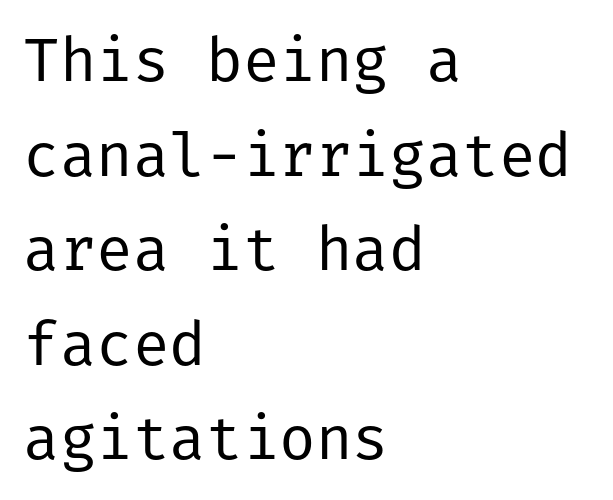
{"serif": "no", "italic": "no", "bold": "no", "weight": "regular", "width": "normal", "stroke_contrast": "low", "x_height": "medium", "underline": "no", "align": "left", "line_spacing": "normal", "line_spacing_ratio": 1.55, "letter_spacing": "normal", "letter_spacing_em": 0.0, "glyph_px": 61}
